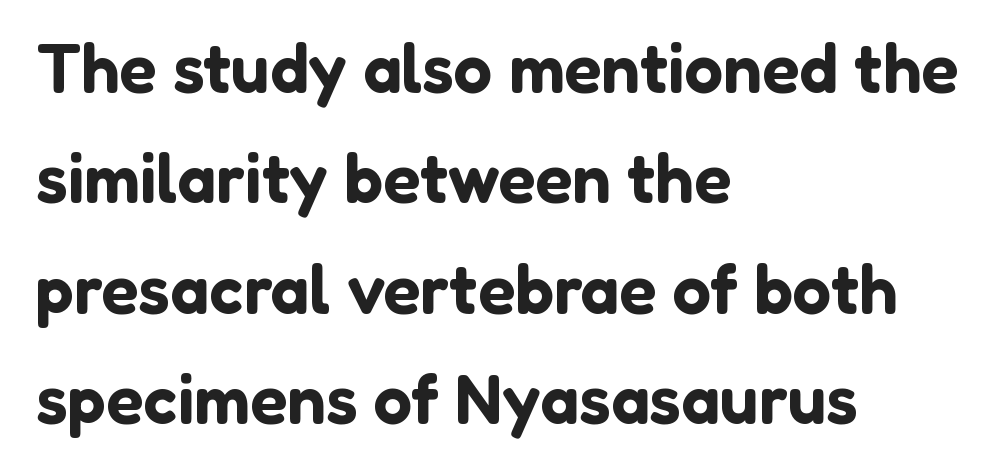
Quick note: interline space is typical. The passage is arranged the way most books set body copy — flush left. It's the straight-up-and-down kind of type. Words appear dense and cohesive because spacing is normal.
